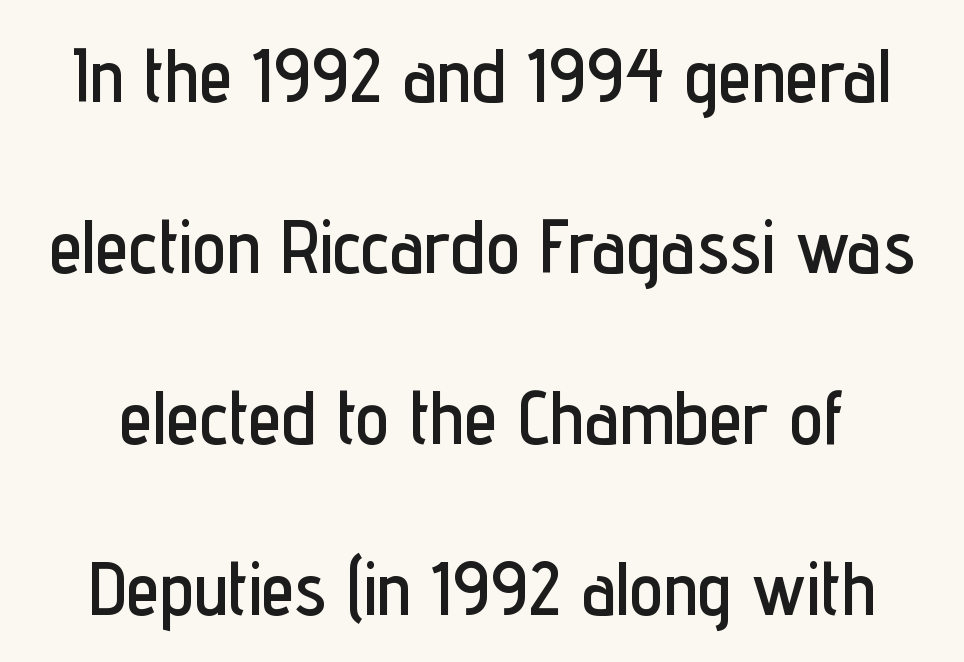
The image shows 75 px condensed sans-serif type, upright; set loose line spacing (2.28x), normal letter spacing, not underlined; low stroke contrast and a medium x-height.
